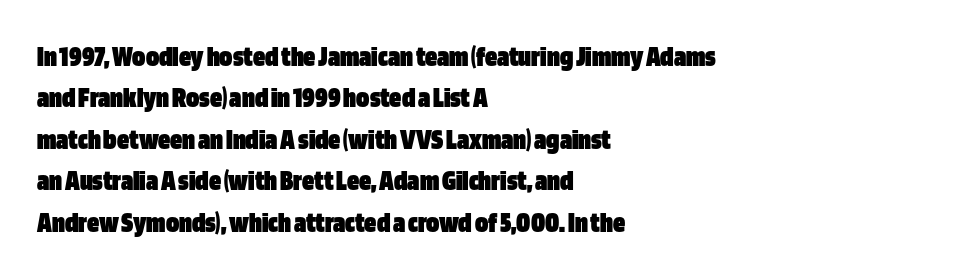
Q: Is the text bold? A: Yes.
Q: Is the text italic (slanted)? A: No, it is upright.
Q: Is the typeface a serif or a sans-serif typeface? A: Sans-serif.
Q: Is the text underlined? A: No.
Q: How is the paragraph aligned? A: Left-aligned.
Q: Is the spacing between letters normal or unusually wide? A: Normal.
Q: Is the spacing between lines tight, normal or loose? A: Normal.
Q: Width (condensed, normal, or wide)? A: Condensed.
Q: Stroke contrast? A: Low.
Q: x-height? A: Large.
Q: Monospaced? A: No.
